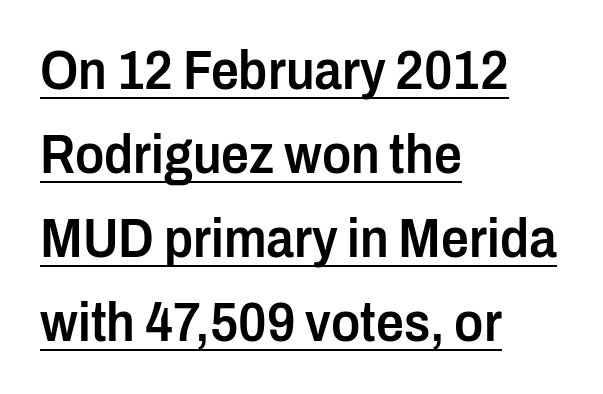
The image shows 55 px semibold, condensed sans-serif type, upright; set left-aligned, normal line spacing (1.53x), normal letter spacing, underlined; low stroke contrast and a medium x-height.
